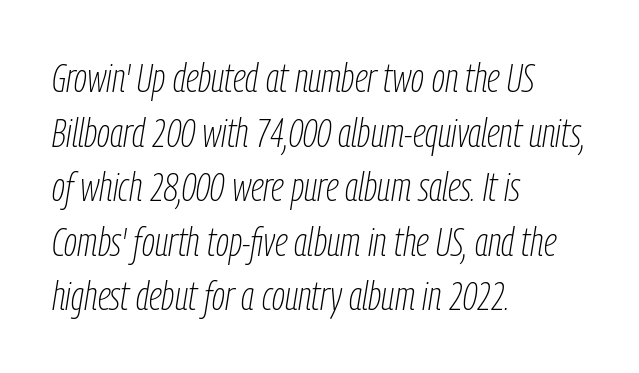
Posture: slanted. Letters rest on an invisible, unmarked baseline. Here the glyphs are tracked normally, forming tight word shapes. Stroke thickness stays within the range of a standard reading face or lighter. Think of a printed novel: that variable character pitch is what you see here.
